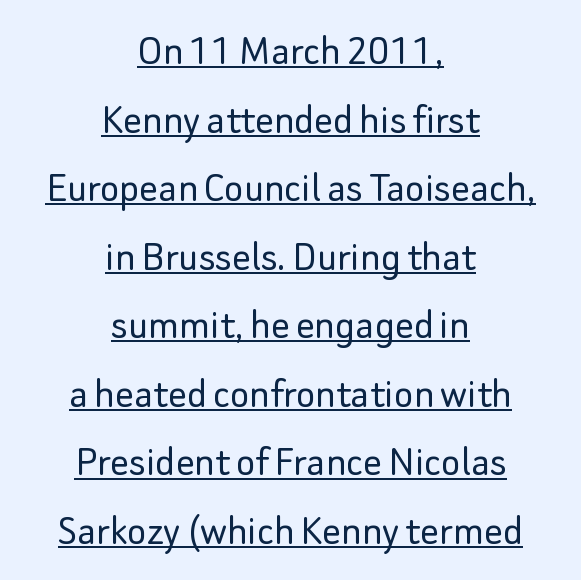
The image shows 46 px light sans-serif type, upright; set centered, normal line spacing (1.49x), normal letter spacing, underlined; low stroke contrast and a small x-height.
